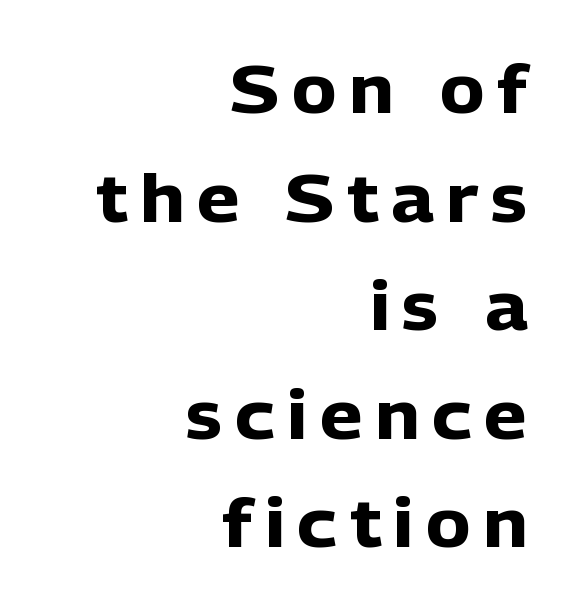
Q: Is the text bold? A: Yes.
Q: Is the text italic (slanted)? A: No, it is upright.
Q: Is the typeface a serif or a sans-serif typeface? A: Sans-serif.
Q: Is the text underlined? A: No.
Q: How is the paragraph aligned? A: Right-aligned.
Q: Is the spacing between lines tight, normal or loose? A: Normal.
Q: Width (condensed, normal, or wide)? A: Normal.
Q: Stroke contrast? A: Low.
Q: x-height? A: Medium.
Q: Monospaced? A: No.
